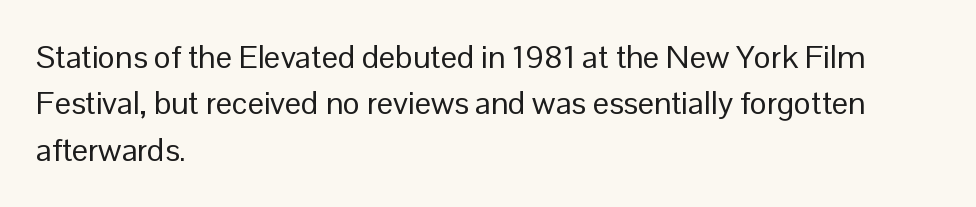
Q: Is the text bold? A: No.
Q: Is the text italic (slanted)? A: No, it is upright.
Q: Is the typeface a serif or a sans-serif typeface? A: Sans-serif.
Q: Is the text underlined? A: No.
Q: How is the paragraph aligned? A: Left-aligned.
Q: Is the spacing between letters normal or unusually wide? A: Normal.
Q: Is the spacing between lines tight, normal or loose? A: Normal.
Q: Width (condensed, normal, or wide)? A: Normal.
Q: Stroke contrast? A: Low.
Q: x-height? A: Medium.
Q: Monospaced? A: No.
